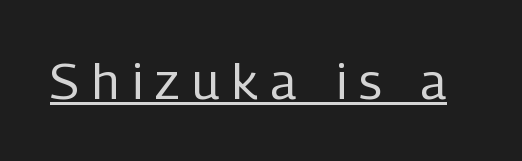
Q: Is the text bold? A: No.
Q: Is the text italic (slanted)? A: No, it is upright.
Q: Is the typeface a serif or a sans-serif typeface? A: Sans-serif.
Q: Is the text underlined? A: Yes.
Q: Is the spacing between letters normal or unusually wide? A: Unusually wide.
Q: Width (condensed, normal, or wide)? A: Condensed.
Q: Stroke contrast? A: Low.
Q: x-height? A: Medium.
Q: Monospaced? A: No.
